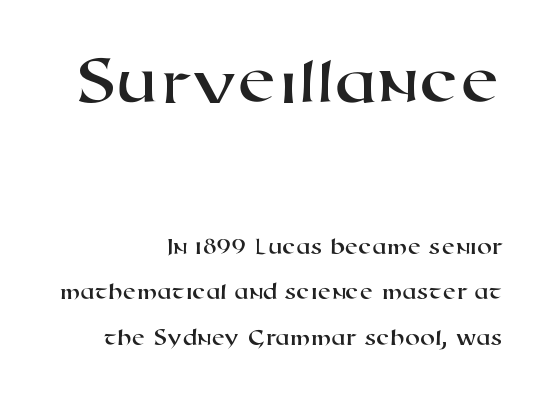
{"serif": "no", "width": "wide", "stroke_contrast": "high", "x_height": "medium", "monospaced": "no", "underline": "no", "align": "right", "line_spacing_ratio": 1.89, "letter_spacing": "normal", "letter_spacing_em": 0.0, "larger_block": "first", "size_ratio": 2.96, "glyph_px": 71}
